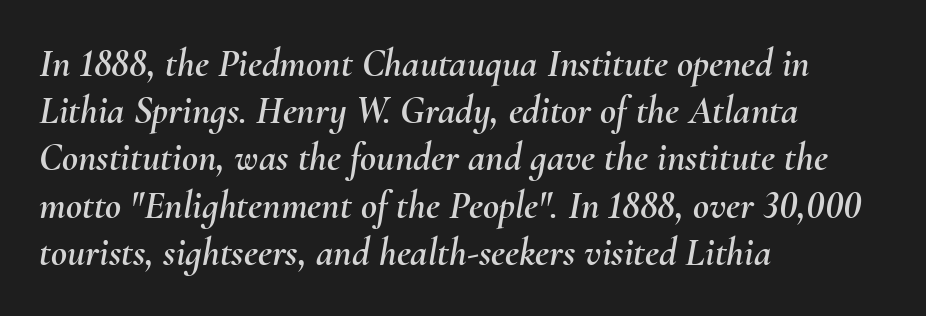
Q: Is the text italic (slanted)? A: Yes, it leans right by about 10 degrees.
Q: Is the text underlined? A: No.
Q: How is the paragraph aligned? A: Left-aligned.
Q: Is the spacing between letters normal or unusually wide? A: Normal.
Q: Width (condensed, normal, or wide)? A: Normal.
Q: Stroke contrast? A: Medium.
Q: x-height? A: Small.
Q: Monospaced? A: No.
